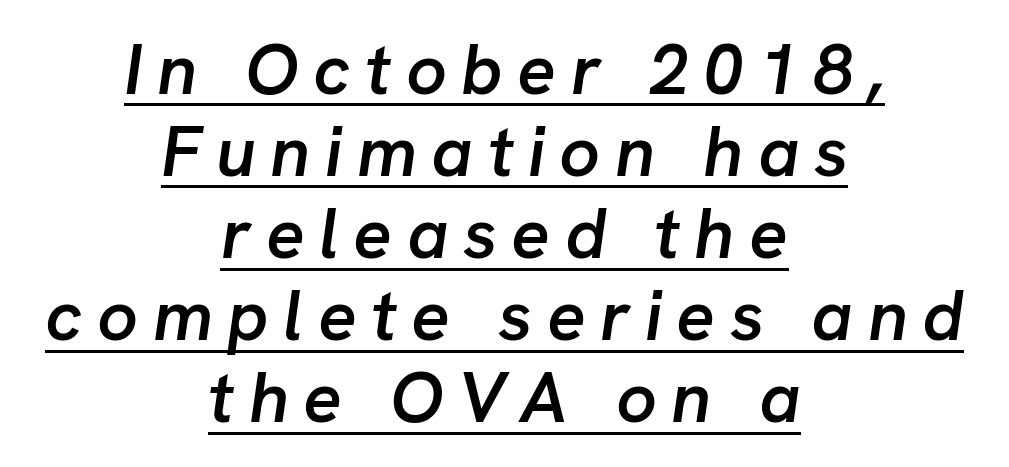
The image shows 72 px semibold type, italic (leaning right); set centered, tight line spacing (1.14x), unusually wide letter spacing (+0.2 em), underlined; low stroke contrast and a medium x-height.
